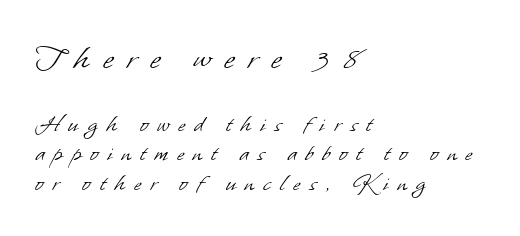
{"serif": "no", "bold": "no", "weight": "light", "width": "normal", "stroke_contrast": "low", "x_height": "small", "monospaced": "no", "underline": "no", "align": "left", "line_spacing_ratio": 1.19, "letter_spacing": "wide", "letter_spacing_em": 0.37, "larger_block": "first", "size_ratio": 1.48, "glyph_px": 37}
